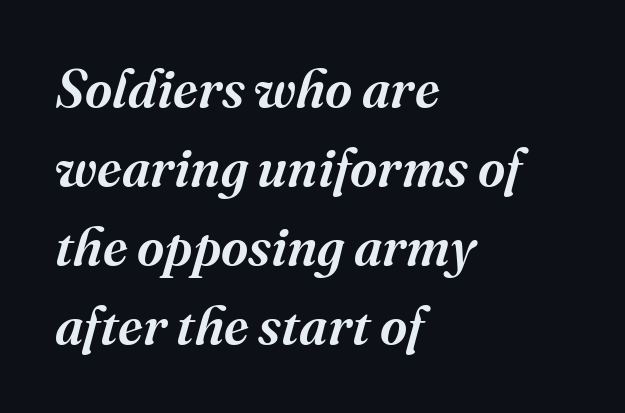
Q: Is the text bold? A: Semi-bold.
Q: Is the text italic (slanted)? A: Yes, it leans right by about 16 degrees.
Q: Is the typeface a serif or a sans-serif typeface? A: Serif.
Q: Is the text underlined? A: No.
Q: How is the paragraph aligned? A: Left-aligned.
Q: Is the spacing between letters normal or unusually wide? A: Normal.
Q: Is the spacing between lines tight, normal or loose? A: Normal.
Q: Width (condensed, normal, or wide)? A: Normal.
Q: Stroke contrast? A: Medium.
Q: x-height? A: Medium.
Q: Monospaced? A: No.
